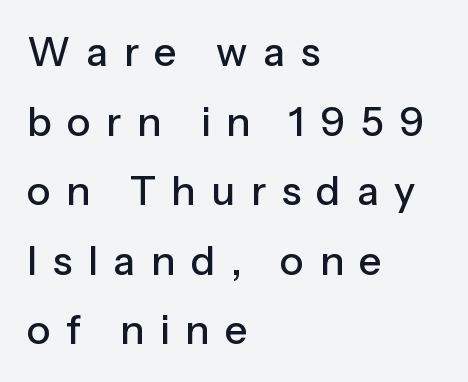
{"serif": "no", "italic": "no", "width": "normal", "stroke_contrast": "low", "x_height": "medium", "monospaced": "no", "underline": "no", "align": "left", "line_spacing_ratio": 1.74, "letter_spacing": "wide", "letter_spacing_em": 0.39, "glyph_px": 40}
